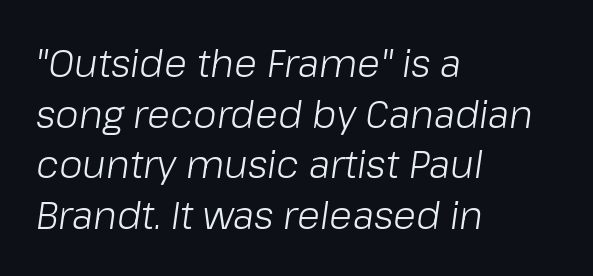
The image shows 38 px light type, italic (leaning right); set left-aligned, normal line spacing (1.33x), normal letter spacing, not underlined; low stroke contrast and a medium x-height.
